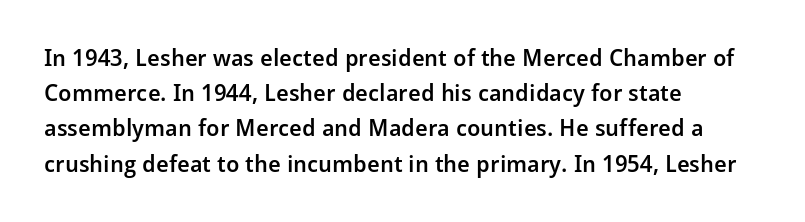
Q: Is the text bold? A: Semi-bold.
Q: Is the text italic (slanted)? A: No, it is upright.
Q: Is the text underlined? A: No.
Q: How is the paragraph aligned? A: Left-aligned.
Q: Is the spacing between letters normal or unusually wide? A: Normal.
Q: Is the spacing between lines tight, normal or loose? A: Normal.
